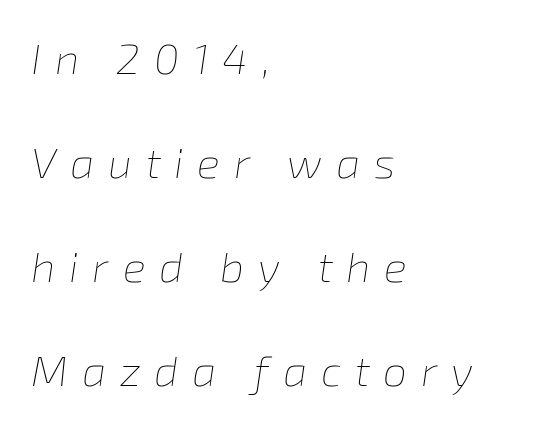
These lines are rendered in a variable-pitch font. This reads as an unemphasized weight, regular at the heaviest. Rendered with sloped, italic letterforms. Quick note: interline space is abundant. The glyphs are unaccompanied by any horizontal stroke below them. These lines stack with their left ends in a neat column.
